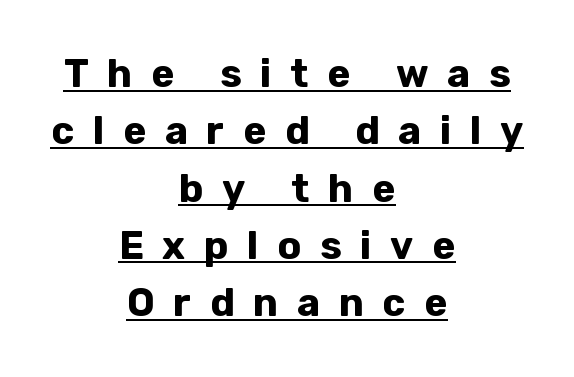
{"serif": "no", "italic": "no", "bold": "yes", "weight": "bold", "width": "normal", "stroke_contrast": "low", "x_height": "medium", "monospaced": "no", "underline": "yes", "align": "center", "line_spacing": "normal", "line_spacing_ratio": 1.47, "letter_spacing": "wide", "letter_spacing_em": 0.48, "glyph_px": 39}
